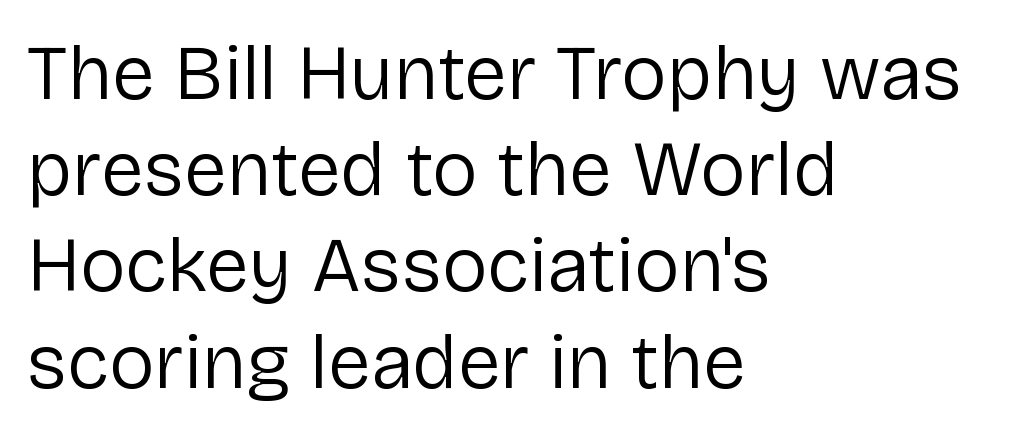
The image shows 77 px regular-weight sans-serif type, upright; set left-aligned, normal line spacing (1.25x), normal letter spacing, not underlined; low stroke contrast and a medium x-height.
